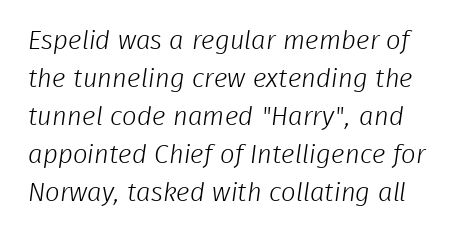
Q: Is the text bold? A: No.
Q: Is the text underlined? A: No.
Q: Is the spacing between letters normal or unusually wide? A: Normal.
Q: Is the spacing between lines tight, normal or loose? A: Normal.
